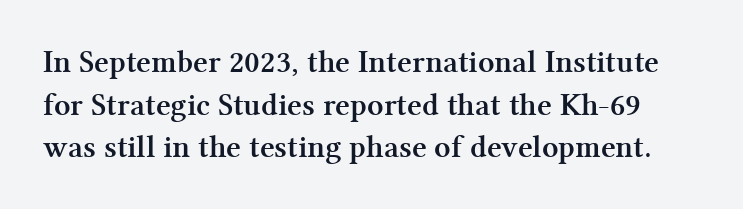
Summary of weight: heavy, a full bold. Each letter keeps its own natural width here, so spacing adapts to shape. Do the letters lean? They stand straight. Characters follow at the spacing the type designer built in. Reading down the column, the eye jumps a familiar distance to each next line. These lines are composed in type with serifs.
